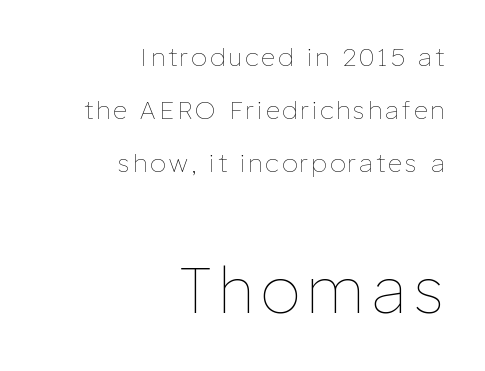
The image shows 63 px thin type, upright; set right-aligned, loose line spacing (2.12x), not underlined; the second (bottom) block is 2.52x larger; low stroke contrast and a medium x-height.
